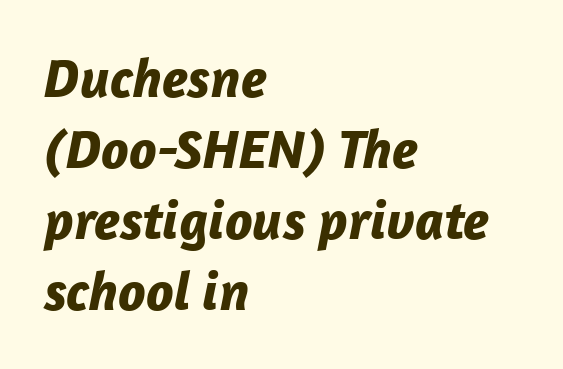
{"italic": "yes", "lean": "right", "slant_degrees": 12, "bold": "yes", "weight": "bold", "width": "normal", "stroke_contrast": "low", "x_height": "medium", "monospaced": "no", "underline": "no", "align": "left", "line_spacing": "normal", "line_spacing_ratio": 1.29, "letter_spacing": "normal", "letter_spacing_em": 0.0, "glyph_px": 55}
